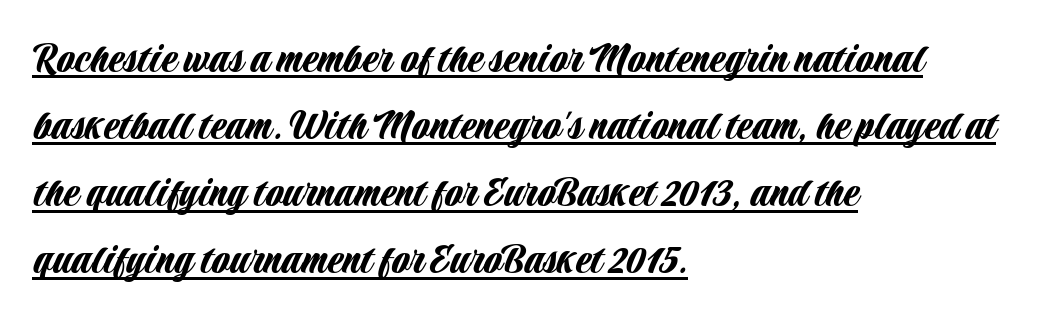
Q: Is the text italic (slanted)? A: Yes.
Q: Is the typeface a serif or a sans-serif typeface? A: Sans-serif.
Q: Is the text underlined? A: Yes.
Q: How is the paragraph aligned? A: Left-aligned.
Q: Is the spacing between letters normal or unusually wide? A: Normal.
Q: Is the spacing between lines tight, normal or loose? A: Normal.
Q: Width (condensed, normal, or wide)? A: Condensed.
Q: Stroke contrast? A: Low.
Q: x-height? A: Large.
Q: Monospaced? A: No.
